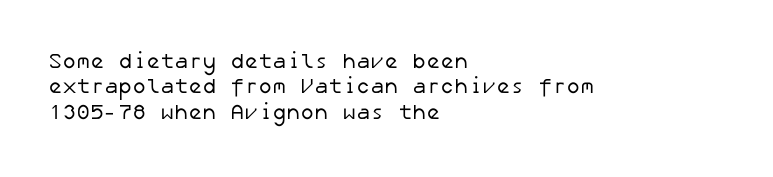
{"bold": "no", "underline": "no", "align": "left", "line_spacing_ratio": 1.21, "letter_spacing": "normal", "letter_spacing_em": 0.0, "glyph_px": 21}
